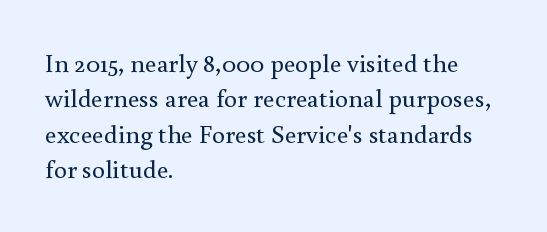
The image shows 26 px text type, upright; set left-aligned, normal line spacing (1.36x), normal letter spacing, not underlined.
